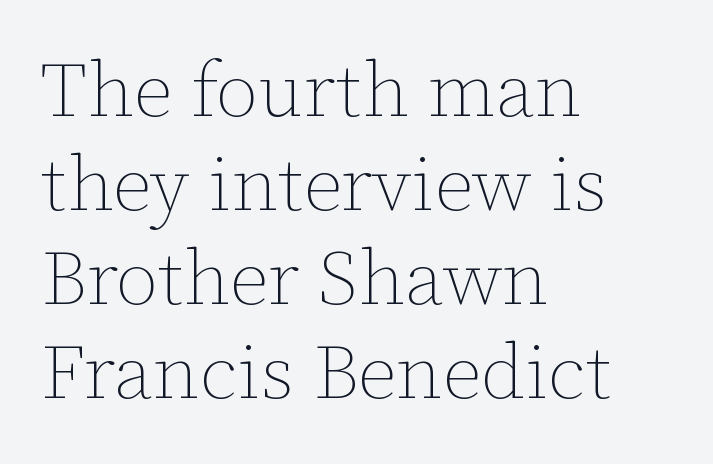
This is the regular roman posture of the typeface. Look at the tracking — it's just the regular setting, nothing added. The lines are quadded left. Stems here are at most as thick as an everyday book face. Spacing verdict: proportional, widths tailored to each character.
